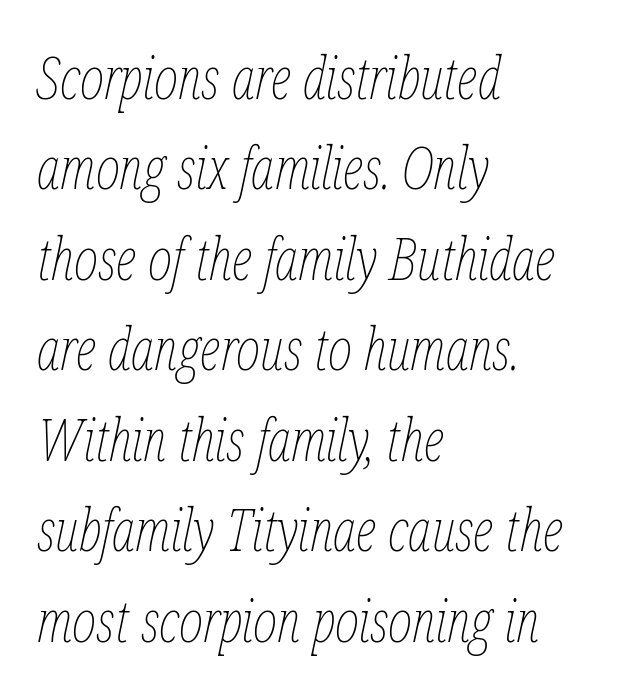
Q: Is the text bold? A: No.
Q: Is the text italic (slanted)? A: Yes, it leans right by about 12 degrees.
Q: Is the text underlined? A: No.
Q: How is the paragraph aligned? A: Left-aligned.
Q: Is the spacing between letters normal or unusually wide? A: Normal.
Q: Is the spacing between lines tight, normal or loose? A: Normal.
Q: Width (condensed, normal, or wide)? A: Condensed.
Q: Stroke contrast? A: Low.
Q: x-height? A: Medium.
Q: Monospaced? A: No.
